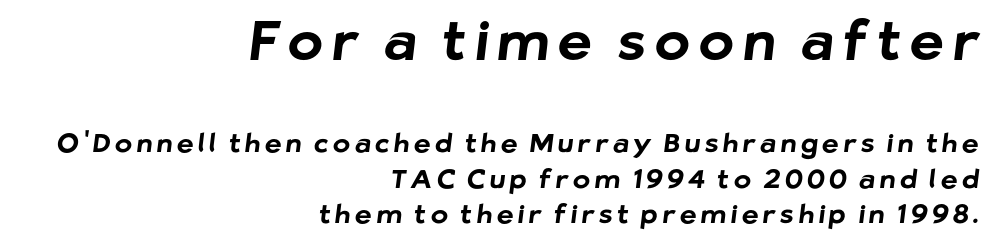
This rendering uses right alignment, leaving the left contour irregular. Typesetter's note — upper block bumped up in size, lower block left smaller. Character widths vary here, with narrow letters taking less room than wide ones. Is this a sans? Yes — the strokes have no serifs. Vertically, the passage feels balanced, rows spaced as you'd expect. The font is running at its bold setting.
